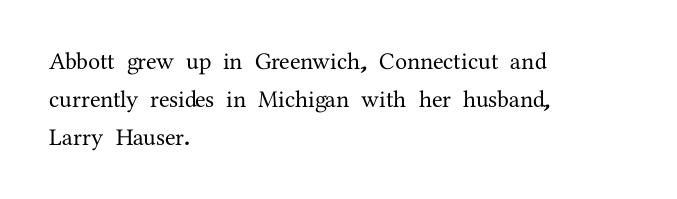
The image shows 24 px text type, upright; set left-aligned, normal line spacing (1.58x), normal letter spacing, not underlined.
